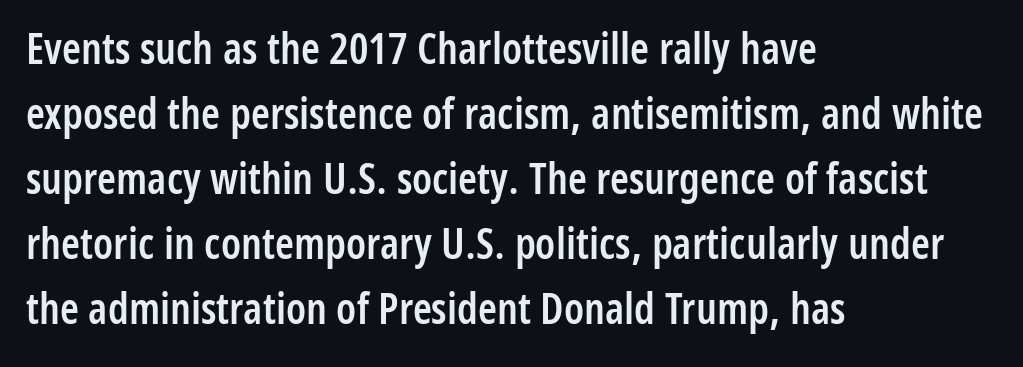
Q: Is the text bold? A: Semi-bold.
Q: Is the text italic (slanted)? A: No, it is upright.
Q: Is the typeface a serif or a sans-serif typeface? A: Sans-serif.
Q: Is the text underlined? A: No.
Q: How is the paragraph aligned? A: Left-aligned.
Q: Is the spacing between letters normal or unusually wide? A: Normal.
Q: Is the spacing between lines tight, normal or loose? A: Normal.
Q: Width (condensed, normal, or wide)? A: Condensed.
Q: Stroke contrast? A: Low.
Q: x-height? A: Medium.
Q: Monospaced? A: No.
